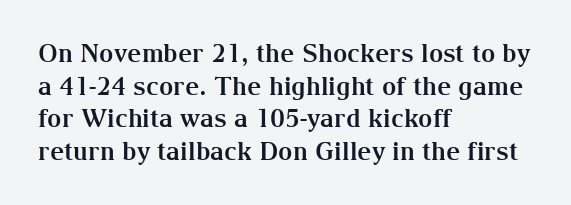
You could call the tracking neutral — neither tight nor loose. Ordinary non-slanted type is in use. Heavy, bold letterforms. Does the copy run flush right? No — it runs flush left. Regular leading.
